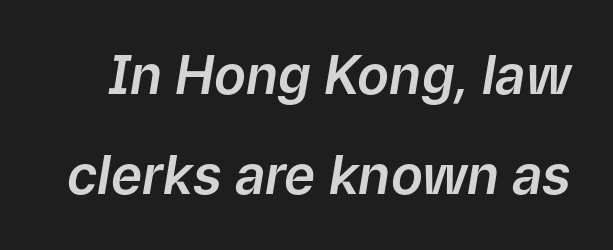
Q: Is the text italic (slanted)? A: Yes, it leans right by about 9 degrees.
Q: Is the text underlined? A: No.
Q: Is the spacing between letters normal or unusually wide? A: Normal.
Q: Width (condensed, normal, or wide)? A: Normal.
Q: Stroke contrast? A: Low.
Q: x-height? A: Medium.
Q: Monospaced? A: No.
